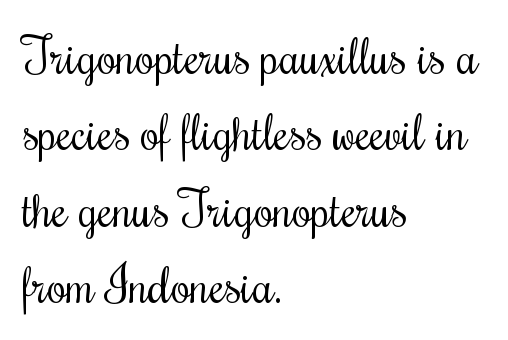
{"serif": "yes", "bold": "no", "weight": "regular", "width": "condensed", "stroke_contrast": "medium", "x_height": "small", "monospaced": "no", "underline": "no", "align": "left", "line_spacing": "normal", "line_spacing_ratio": 1.56, "letter_spacing": "normal", "letter_spacing_em": 0.0, "glyph_px": 49}
